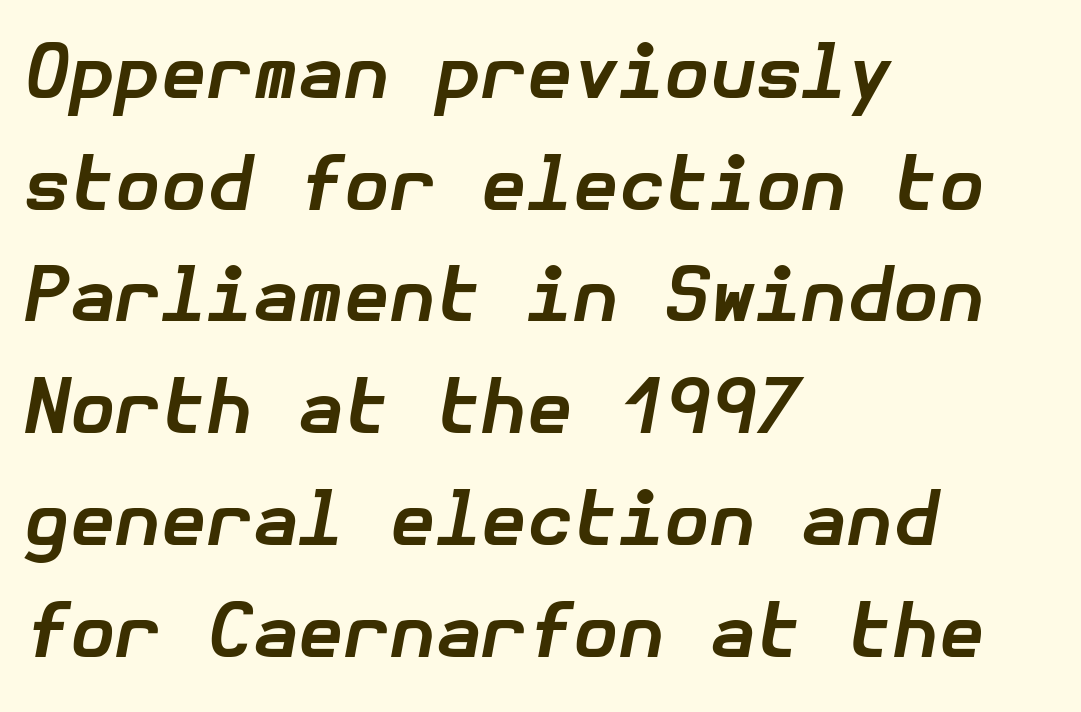
The image shows 74 px bold type, italic (leaning right); set left-aligned, normal line spacing (1.51x), normal letter spacing, not underlined; low stroke contrast and a medium x-height.
